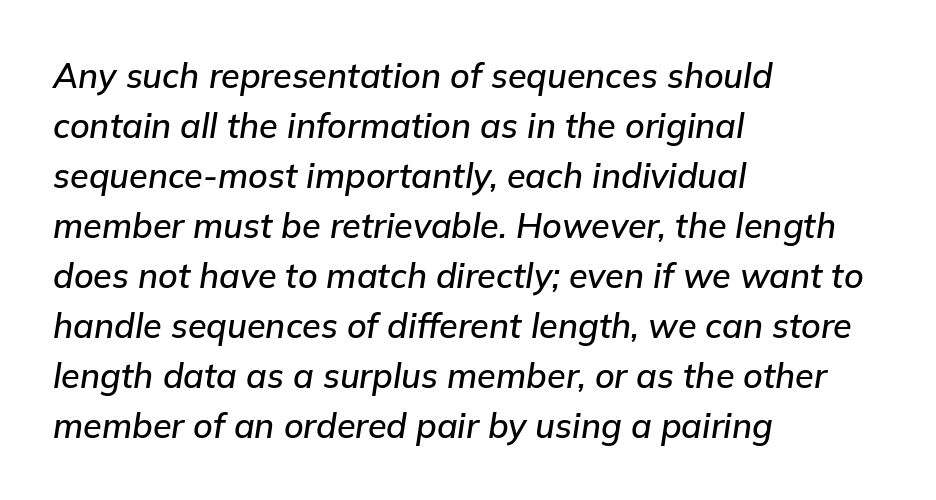
Rule under the text: the space is simply empty. A student would call this left alignment; a typographer would say flush left, rag right. What's the leading like? Ordinary, nothing unusual. You could call the tracking neutral — neither tight nor loose. If you drew a line through each stem, it would be angled.
